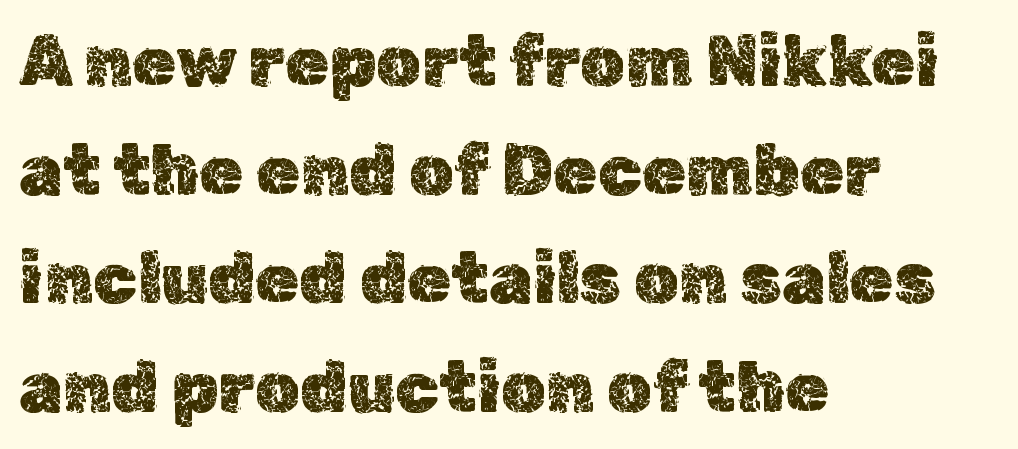
The image shows 71 px text type, upright; set left-aligned, normal line spacing (1.53x), normal letter spacing, not underlined; a medium x-height.
